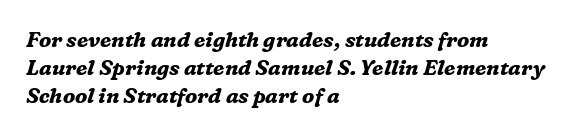
The image shows 21 px bold type, italic (leaning right); set left-aligned, normal line spacing (1.34x), normal letter spacing, not underlined.
